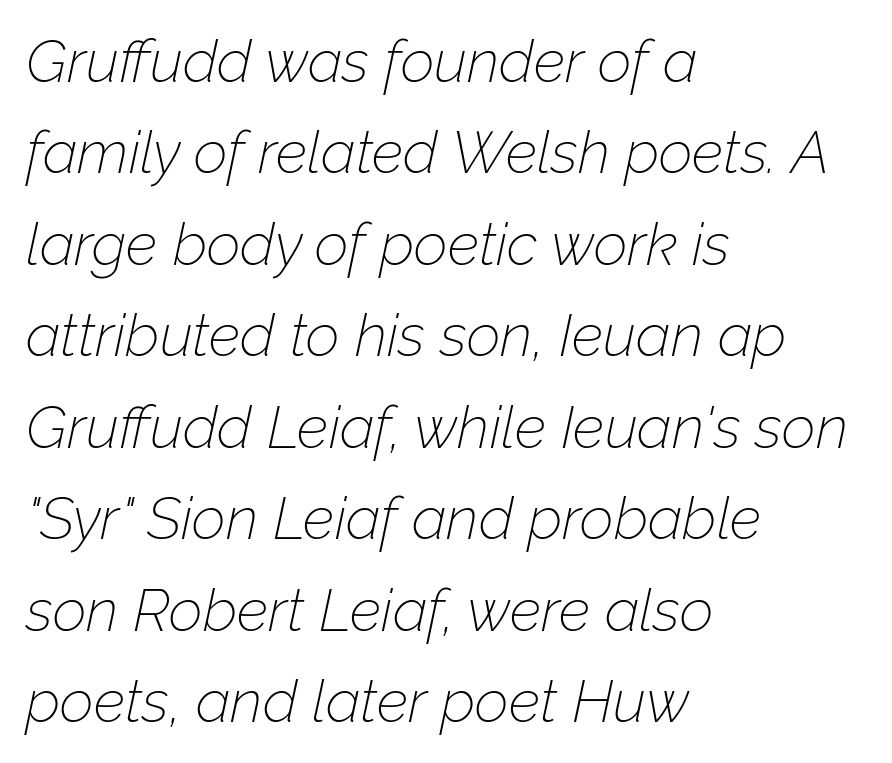
Q: Is the text bold? A: No.
Q: Is the text italic (slanted)? A: Yes, it leans right by about 12 degrees.
Q: Is the text underlined? A: No.
Q: How is the paragraph aligned? A: Left-aligned.
Q: Is the spacing between letters normal or unusually wide? A: Normal.
Q: Is the spacing between lines tight, normal or loose? A: Normal.
Q: Width (condensed, normal, or wide)? A: Normal.
Q: Stroke contrast? A: Low.
Q: x-height? A: Medium.
Q: Monospaced? A: No.
